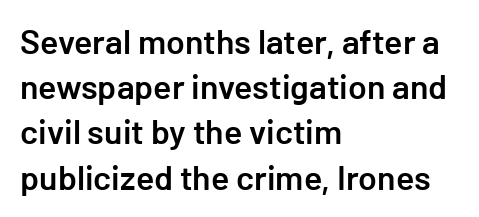
The image shows 34 px semibold sans-serif type, upright; set left-aligned, normal line spacing (1.33x), normal letter spacing, not underlined; low stroke contrast and a medium x-height.
